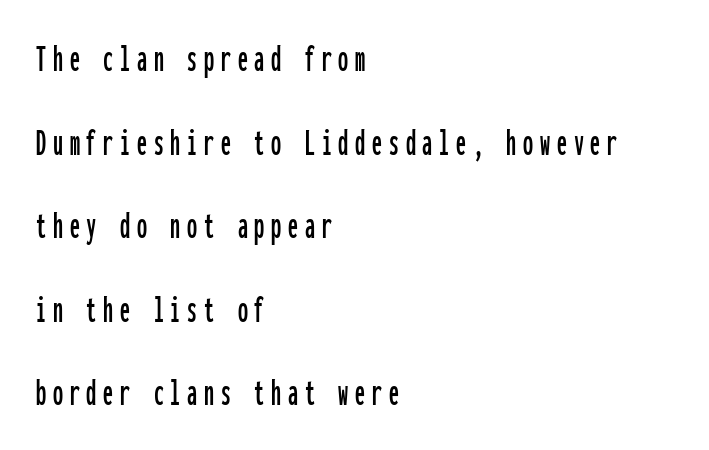
{"serif": "no", "italic": "no", "width": "condensed", "stroke_contrast": "low", "x_height": "medium", "monospaced": "yes", "underline": "no", "align": "left", "line_spacing": "loose", "line_spacing_ratio": 2.09, "glyph_px": 40}
